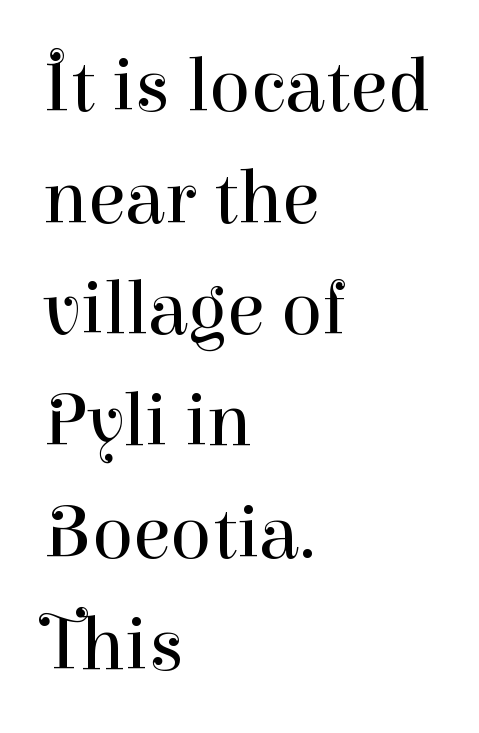
Tracking value appears to be zero — textbook default spacing. A classic flush-left, rag-right setting is used for this passage. Quick note: interline space is typical. It's the straight-up-and-down kind of type.
